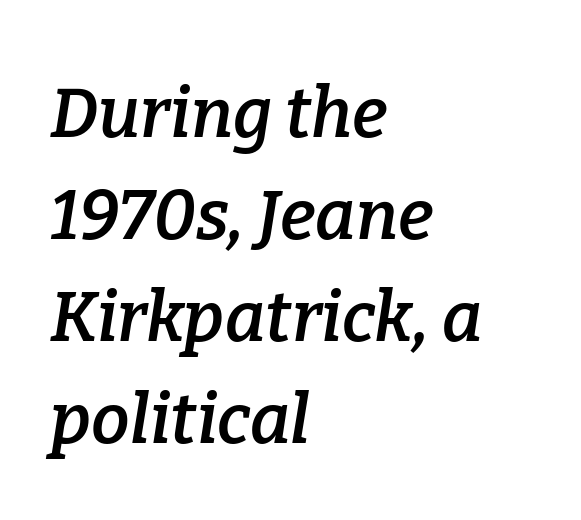
Q: Is the text bold? A: Semi-bold.
Q: Is the text italic (slanted)? A: Yes, it leans right by about 9 degrees.
Q: Is the typeface a serif or a sans-serif typeface? A: Serif.
Q: Is the text underlined? A: No.
Q: How is the paragraph aligned? A: Left-aligned.
Q: Is the spacing between letters normal or unusually wide? A: Normal.
Q: Is the spacing between lines tight, normal or loose? A: Normal.
Q: Width (condensed, normal, or wide)? A: Normal.
Q: Stroke contrast? A: Low.
Q: x-height? A: Medium.
Q: Monospaced? A: No.
